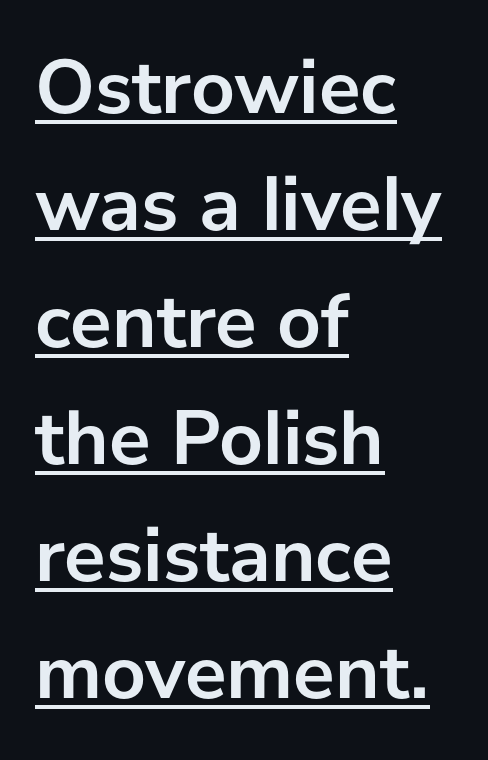
{"serif": "no", "italic": "no", "bold": "yes", "weight": "semibold", "width": "normal", "stroke_contrast": "low", "x_height": "medium", "monospaced": "no", "underline": "yes", "align": "left", "line_spacing": "normal", "line_spacing_ratio": 1.5, "letter_spacing": "normal", "letter_spacing_em": 0.0, "glyph_px": 78}
